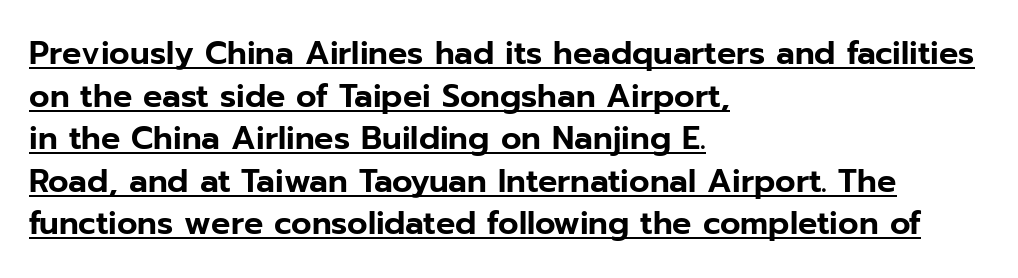
Between one letter and the next there's only the usual sliver of space. Rows of type keep a routine distance in the vertical direction. The font family rendered here belongs to the sans-serif group. You can see a thin bar hugging the bottom of the glyphs. The lines are quadded left.
